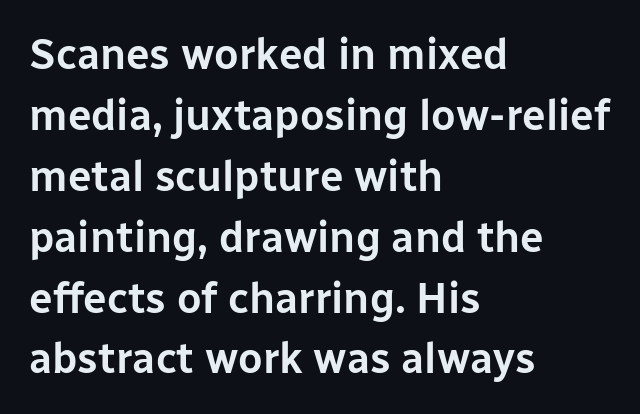
Q: Is the text italic (slanted)? A: No, it is upright.
Q: Is the typeface a serif or a sans-serif typeface? A: Sans-serif.
Q: Is the text underlined? A: No.
Q: How is the paragraph aligned? A: Left-aligned.
Q: Is the spacing between letters normal or unusually wide? A: Normal.
Q: Is the spacing between lines tight, normal or loose? A: Normal.
Q: Width (condensed, normal, or wide)? A: Normal.
Q: Stroke contrast? A: Low.
Q: x-height? A: Medium.
Q: Monospaced? A: No.
